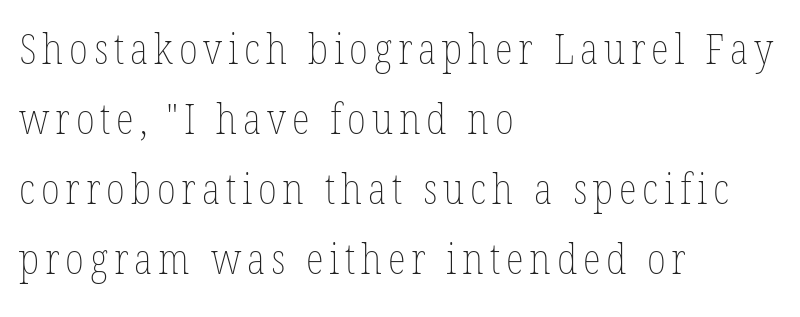
Q: Is the text bold? A: No.
Q: Is the text italic (slanted)? A: No, it is upright.
Q: Is the text underlined? A: No.
Q: How is the paragraph aligned? A: Left-aligned.
Q: Is the spacing between lines tight, normal or loose? A: Normal.
Q: Width (condensed, normal, or wide)? A: Condensed.
Q: Stroke contrast? A: Low.
Q: x-height? A: Medium.
Q: Monospaced? A: No.
